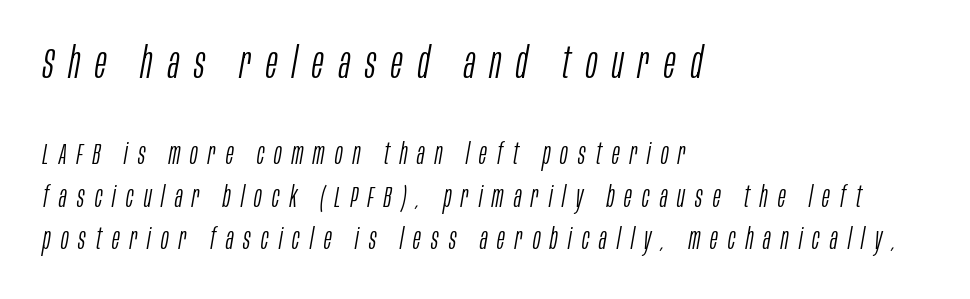
The image shows 43 px light, condensed type, italic (leaning right); set left-aligned, normal line spacing (1.46x), unusually wide letter spacing (+0.35 em), not underlined; the first (top) block is 1.48x larger; low stroke contrast and a large x-height.
